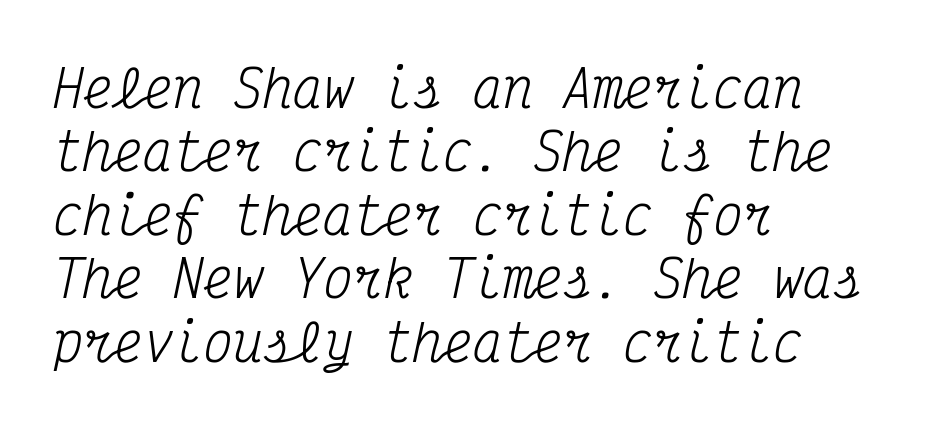
{"serif": "yes", "italic": "yes", "lean": "right", "slant_degrees": 12, "bold": "no", "weight": "regular", "width": "condensed", "stroke_contrast": "medium", "x_height": "medium", "monospaced": "yes", "underline": "no", "align": "left", "line_spacing": "normal", "line_spacing_ratio": 1.27, "letter_spacing": "normal", "letter_spacing_em": 0.0, "glyph_px": 50}
